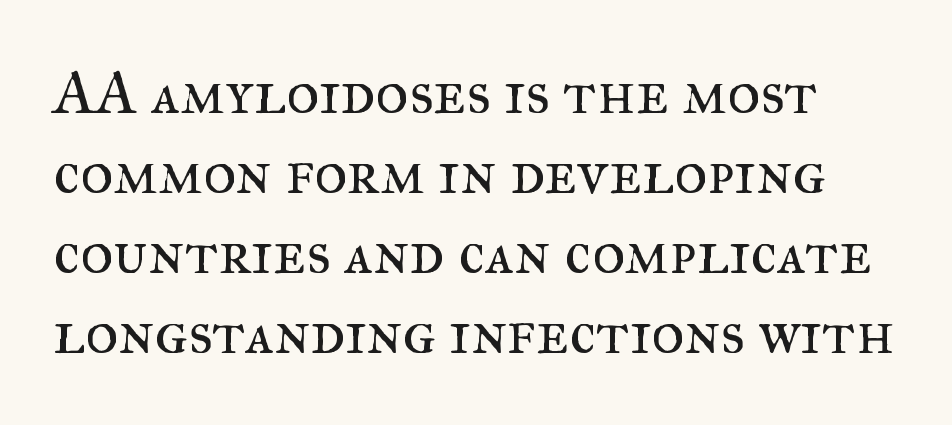
Q: Is the text bold? A: No.
Q: Is the text italic (slanted)? A: No, it is upright.
Q: Is the typeface a serif or a sans-serif typeface? A: Serif.
Q: Is the text underlined? A: No.
Q: Is the spacing between letters normal or unusually wide? A: Normal.
Q: Is the spacing between lines tight, normal or loose? A: Normal.
Q: Width (condensed, normal, or wide)? A: Normal.
Q: Stroke contrast? A: Medium.
Q: x-height? A: Small.
Q: Monospaced? A: No.
